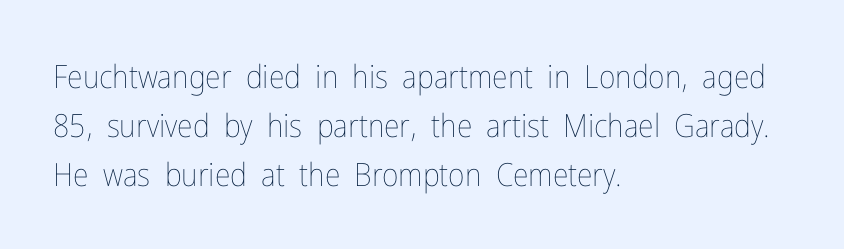
Summary of weight: not heavy and not bold. These lines are set flush left with a ragged right edge. The letters advance in unequal steps, a hallmark of proportional type. Has an underline been added? It has not. The letters stand upright; this is a roman face. Successive baselines arrive at the customary interval.
